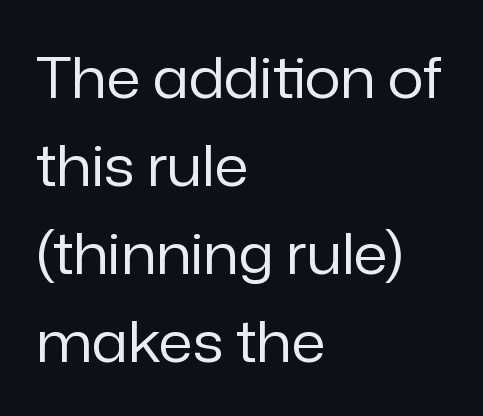
Q: Is the text bold? A: No.
Q: Is the text italic (slanted)? A: No, it is upright.
Q: Is the typeface a serif or a sans-serif typeface? A: Sans-serif.
Q: Is the text underlined? A: No.
Q: How is the paragraph aligned? A: Left-aligned.
Q: Is the spacing between letters normal or unusually wide? A: Normal.
Q: Is the spacing between lines tight, normal or loose? A: Normal.
Q: Width (condensed, normal, or wide)? A: Normal.
Q: Stroke contrast? A: Low.
Q: x-height? A: Medium.
Q: Monospaced? A: No.
